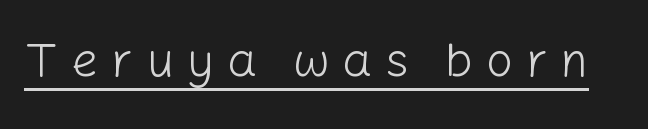
{"serif": "no", "italic": "no", "bold": "no", "weight": "light", "width": "normal", "stroke_contrast": "low", "x_height": "medium", "monospaced": "no", "underline": "yes", "letter_spacing": "wide", "letter_spacing_em": 0.26, "glyph_px": 48}
